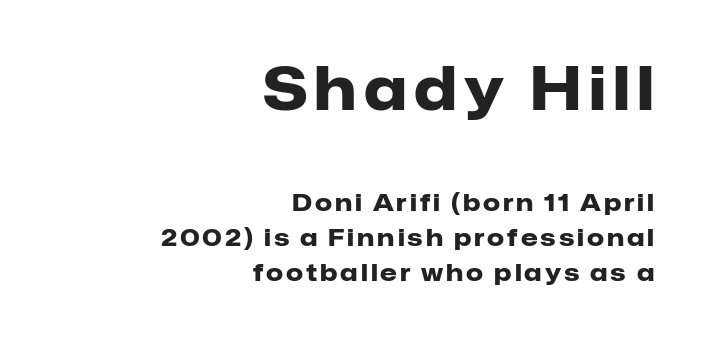
The passage is arranged like a letterhead date or caption credit — flush right. Descenders hang freely into open space. Does the lettering tilt? It doesn't — this is upright. Two sizes are in play, and the larger belongs to the first block. Vertical spacing — default.
